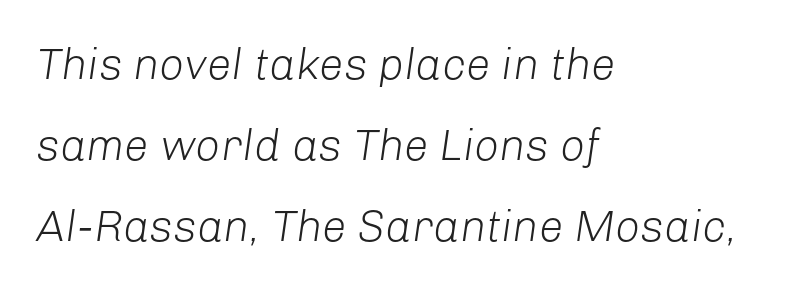
The image shows 44 px light type, italic (leaning right); set left-aligned, line spacing 1.84x, normal letter spacing, not underlined; low stroke contrast and a medium x-height.
